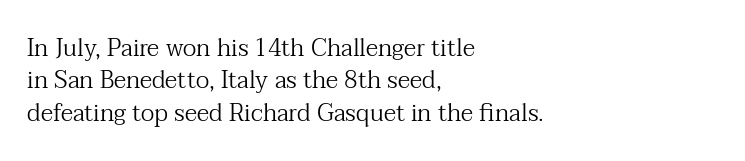
{"italic": "no", "bold": "no", "underline": "no", "align": "left", "line_spacing": "normal", "line_spacing_ratio": 1.35, "letter_spacing": "normal", "letter_spacing_em": 0.0, "glyph_px": 24}
